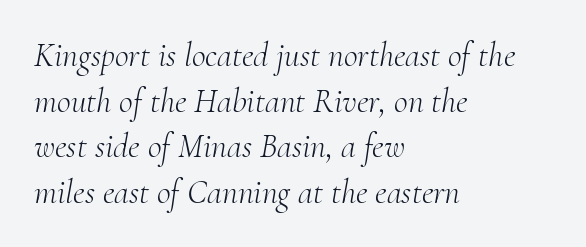
The designer left line spacing at the default. What stands out about the letter spacing? Nothing — it is the standard amount. The face used here is proportionally spaced, like ordinary book or web type. An italicized treatment has been applied to the whole sample. Caption: multi-line text, flush left, ragged right.
